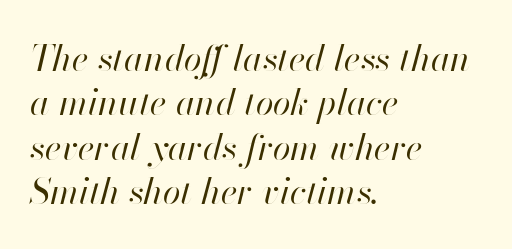
Q: Is the text bold? A: No.
Q: Is the text italic (slanted)? A: Yes, it leans right by about 13 degrees.
Q: Is the text underlined? A: No.
Q: How is the paragraph aligned? A: Left-aligned.
Q: Is the spacing between letters normal or unusually wide? A: Normal.
Q: Width (condensed, normal, or wide)? A: Normal.
Q: Stroke contrast? A: High.
Q: x-height? A: Small.
Q: Monospaced? A: No.
